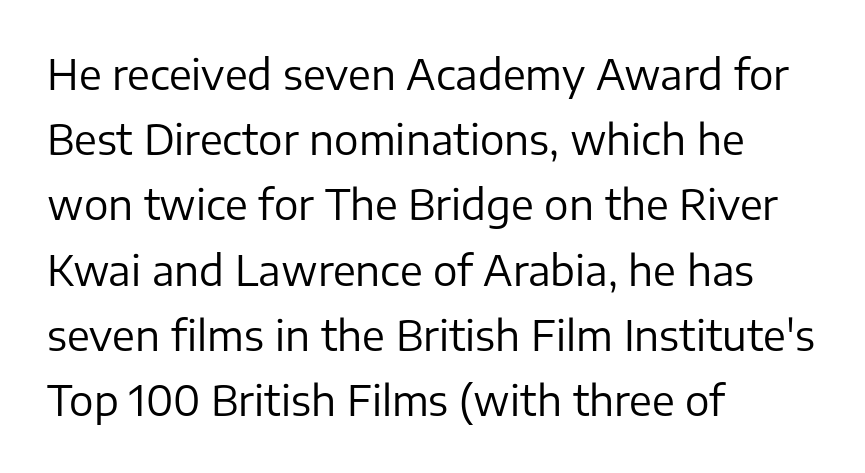
{"serif": "no", "italic": "no", "bold": "no", "weight": "regular", "width": "normal", "stroke_contrast": "low", "x_height": "medium", "monospaced": "no", "underline": "no", "align": "left", "line_spacing": "normal", "line_spacing_ratio": 1.59, "letter_spacing": "normal", "letter_spacing_em": 0.0, "glyph_px": 41}
